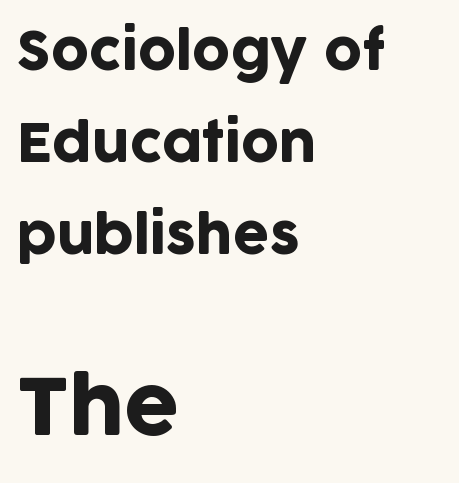
{"serif": "no", "italic": "no", "width": "normal", "stroke_contrast": "low", "x_height": "large", "monospaced": "no", "underline": "no", "align": "left", "line_spacing_ratio": 1.77, "letter_spacing": "normal", "letter_spacing_em": 0.0, "larger_block": "second", "size_ratio": 1.5, "glyph_px": 78}
